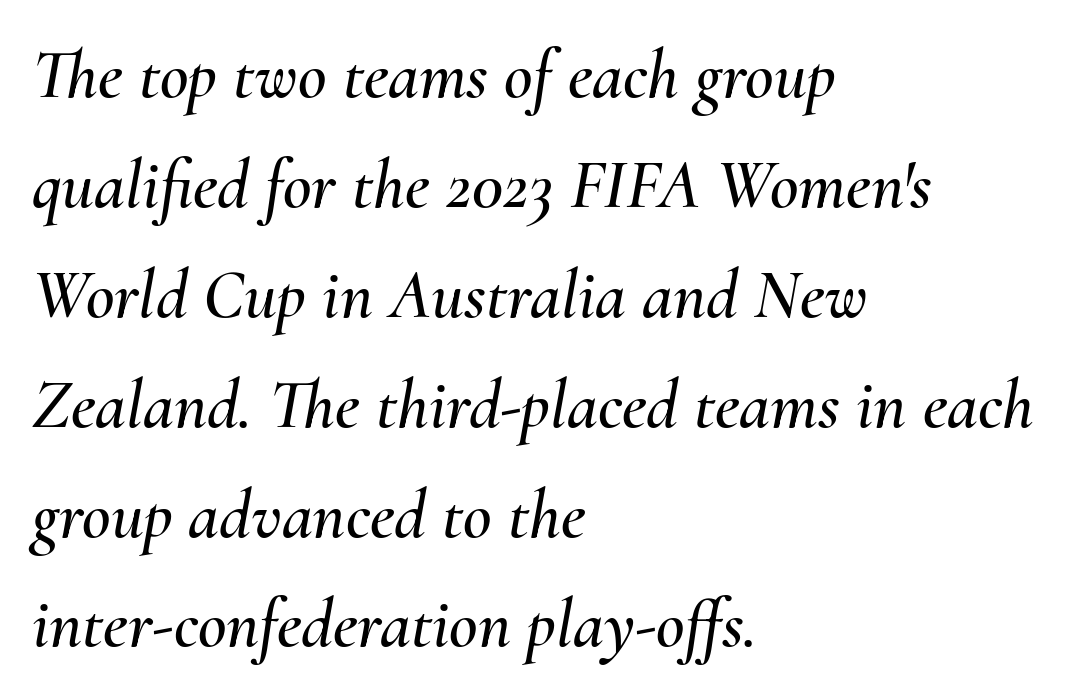
The image shows 70 px text type, italic (leaning right); set left-aligned, normal line spacing (1.57x), normal letter spacing, not underlined; medium stroke contrast and a small x-height.
